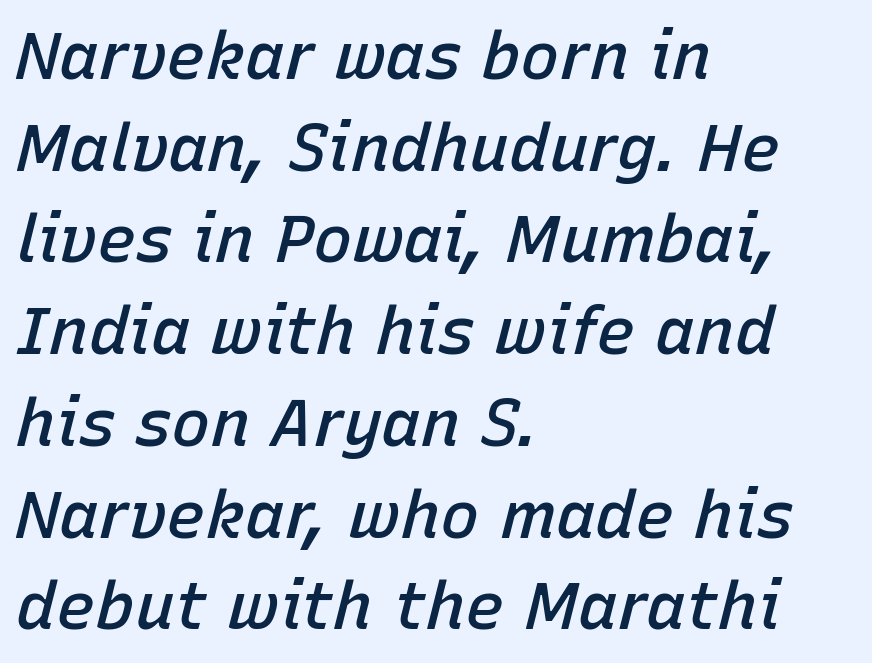
Semibold letterforms, between regular and bold. Descenders hang freely into open space. How are the letters spaced? Ordinarily, with no added tracking. Observe the lean: these are italic letterforms.
